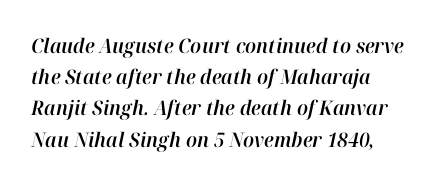
Does the lettering tilt? It does — this is italic. Rule under the text: the space is simply empty. Nothing unusual about the tracking: characters are spaced as the font intends. All the whitespace from short lines collects on the right. A normal amount of white space separates one row of letters from the next.
